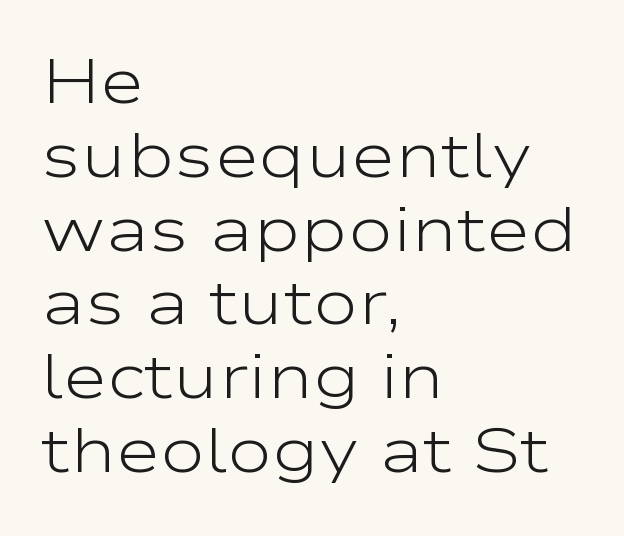
The space directly below the letters is spotless. The face used here is rendered with its standard letterfit. The setting favours the left margin, as ordinary paragraphs usually do. Here the designer chose a conventional face with non-uniform glyph widths.
